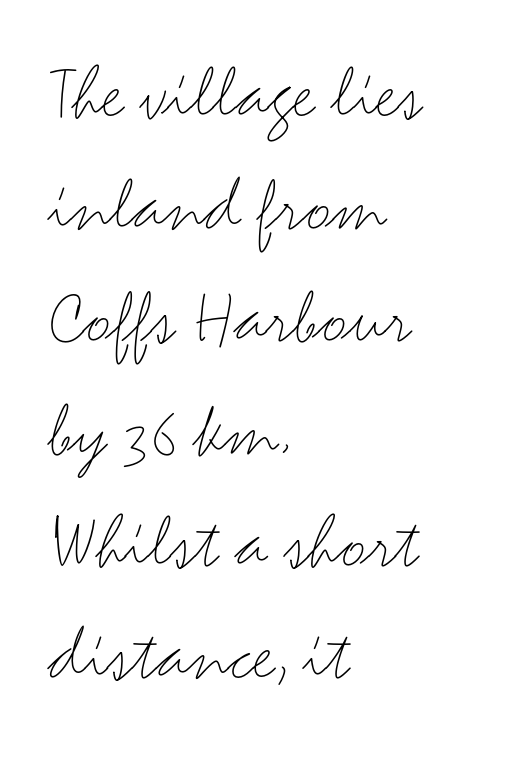
Q: Is the text bold? A: No.
Q: Is the text italic (slanted)? A: Yes.
Q: Is the typeface a serif or a sans-serif typeface? A: Sans-serif.
Q: Is the text underlined? A: No.
Q: How is the paragraph aligned? A: Left-aligned.
Q: Is the spacing between letters normal or unusually wide? A: Normal.
Q: Is the spacing between lines tight, normal or loose? A: Normal.
Q: Width (condensed, normal, or wide)? A: Wide.
Q: Stroke contrast? A: Medium.
Q: x-height? A: Small.
Q: Monospaced? A: No.
